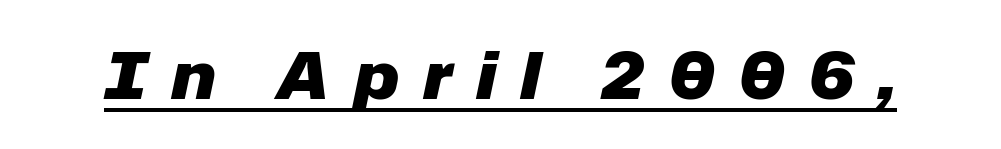
Q: Is the text bold? A: Yes.
Q: Is the text italic (slanted)? A: Yes, it leans right by about 12 degrees.
Q: Is the text underlined? A: Yes.
Q: Is the spacing between letters normal or unusually wide? A: Unusually wide.
Q: Width (condensed, normal, or wide)? A: Normal.
Q: Stroke contrast? A: Low.
Q: x-height? A: Medium.
Q: Monospaced? A: No.
